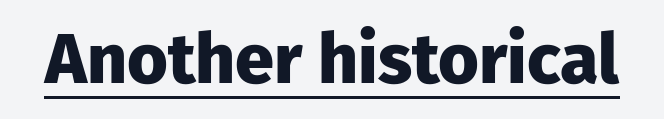
{"serif": "no", "italic": "no", "bold": "yes", "weight": "heavy", "width": "normal", "stroke_contrast": "low", "x_height": "medium", "monospaced": "no", "underline": "yes", "letter_spacing": "normal", "letter_spacing_em": 0.0, "glyph_px": 70}
